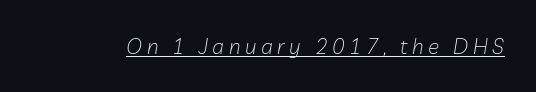
{"italic": "yes", "lean": "right", "slant_degrees": 10, "bold": "no", "underline": "yes", "letter_spacing": "wide", "letter_spacing_em": 0.22, "glyph_px": 21}
